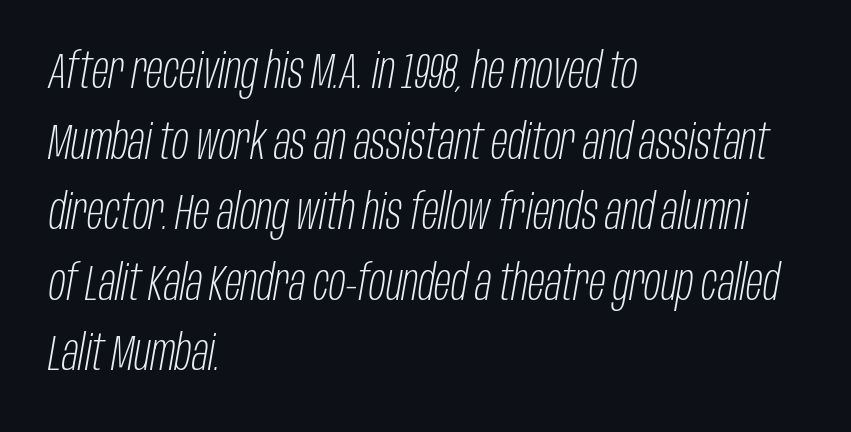
{"italic": "yes", "lean": "right", "slant_degrees": 10, "bold": "no", "weight": "light", "width": "condensed", "stroke_contrast": "low", "x_height": "large", "monospaced": "no", "underline": "no", "align": "left", "line_spacing": "normal", "line_spacing_ratio": 1.44, "letter_spacing": "normal", "letter_spacing_em": 0.0, "glyph_px": 49}
